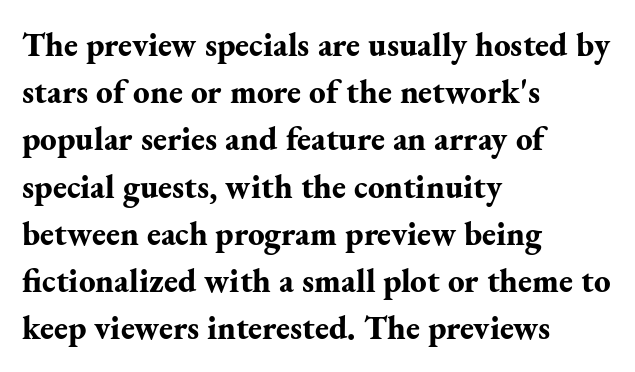
Q: Is the text bold? A: Yes.
Q: Is the text italic (slanted)? A: No, it is upright.
Q: Is the typeface a serif or a sans-serif typeface? A: Serif.
Q: Is the text underlined? A: No.
Q: How is the paragraph aligned? A: Left-aligned.
Q: Is the spacing between letters normal or unusually wide? A: Normal.
Q: Is the spacing between lines tight, normal or loose? A: Normal.
Q: Width (condensed, normal, or wide)? A: Normal.
Q: Stroke contrast? A: Medium.
Q: x-height? A: Small.
Q: Monospaced? A: No.
